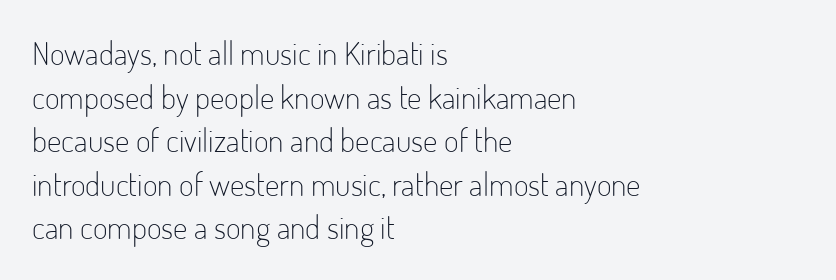
Stroke terminals: plain, sans-serif. Leftover space on each line is placed entirely after the last word. Nobody drew a line under any word here. On a weight scale, this lands at 450 or below. The block of text has a typical density, with ordinary space between rows. These lines keep a tight, regular rhythm from letter to letter.
